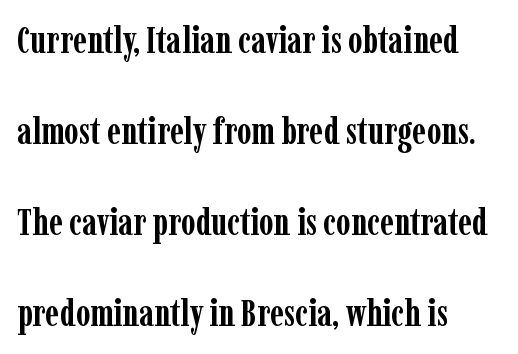
The image shows 37 px semibold, condensed serif type, upright; set left-aligned, loose line spacing (2.46x), normal letter spacing, not underlined; low stroke contrast and a medium x-height.
